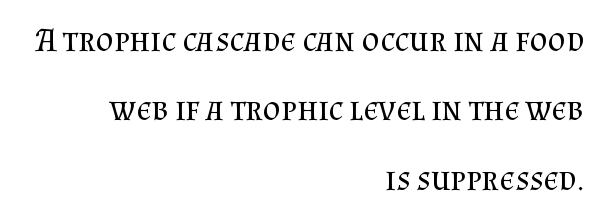
Q: Is the text bold? A: No.
Q: Is the text italic (slanted)? A: No, it is upright.
Q: Is the typeface a serif or a sans-serif typeface? A: Serif.
Q: Is the text underlined? A: No.
Q: How is the paragraph aligned? A: Right-aligned.
Q: Is the spacing between letters normal or unusually wide? A: Normal.
Q: Is the spacing between lines tight, normal or loose? A: Loose.
Q: Width (condensed, normal, or wide)? A: Normal.
Q: Stroke contrast? A: Medium.
Q: x-height? A: Small.
Q: Monospaced? A: No.
